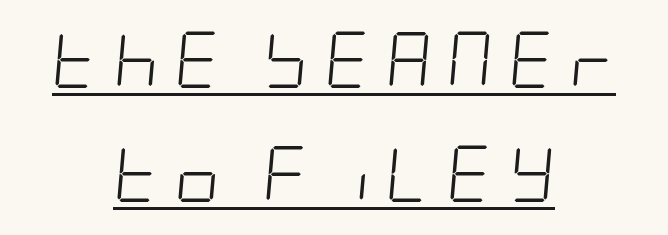
Q: Is the text bold? A: No.
Q: Is the text italic (slanted)? A: Yes, it leans right by about 5 degrees.
Q: Is the text underlined? A: Yes.
Q: How is the paragraph aligned? A: Centered.
Q: Is the spacing between letters normal or unusually wide? A: Unusually wide.
Q: Is the spacing between lines tight, normal or loose? A: Loose.
Q: Width (condensed, normal, or wide)? A: Condensed.
Q: Stroke contrast? A: Low.
Q: x-height? A: Large.
